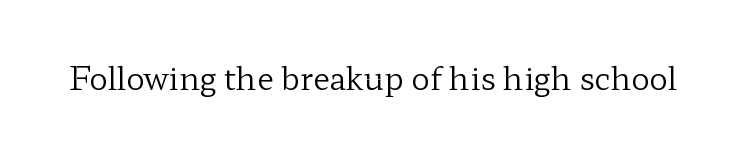
The image shows 31 px regular-weight, wide serif type, upright; set normal letter spacing, not underlined; low stroke contrast and a medium x-height.
